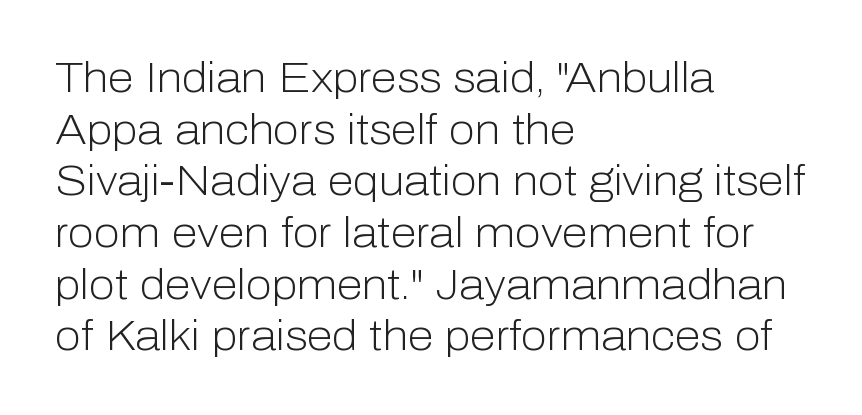
The image shows 42 px light sans-serif type, upright; set left-aligned, line spacing 1.23x, normal letter spacing, not underlined; low stroke contrast and a medium x-height.
